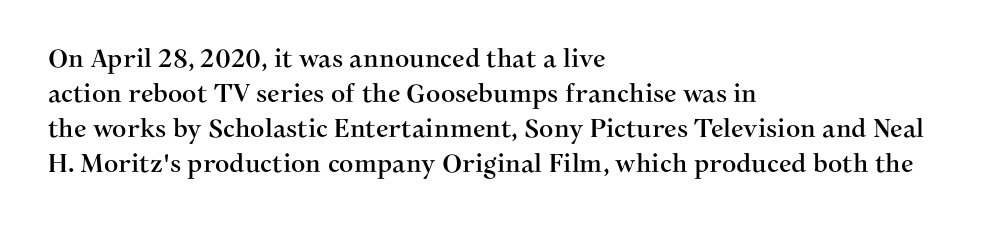
Q: Is the text italic (slanted)? A: No, it is upright.
Q: Is the text underlined? A: No.
Q: How is the paragraph aligned? A: Left-aligned.
Q: Is the spacing between letters normal or unusually wide? A: Normal.
Q: Is the spacing between lines tight, normal or loose? A: Normal.
